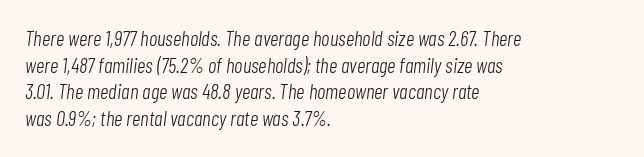
{"italic": "yes", "lean": "right", "slant_degrees": 7, "bold": "no", "underline": "no", "align": "left", "line_spacing": "normal", "line_spacing_ratio": 1.27, "letter_spacing": "normal", "letter_spacing_em": 0.0, "glyph_px": 21}
